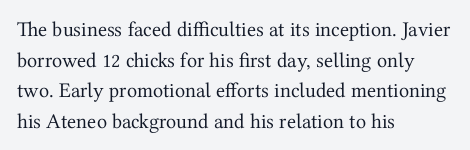
{"italic": "no", "bold": "no", "underline": "no", "align": "left", "line_spacing": "normal", "line_spacing_ratio": 1.46, "letter_spacing": "normal", "letter_spacing_em": 0.0, "glyph_px": 21}
